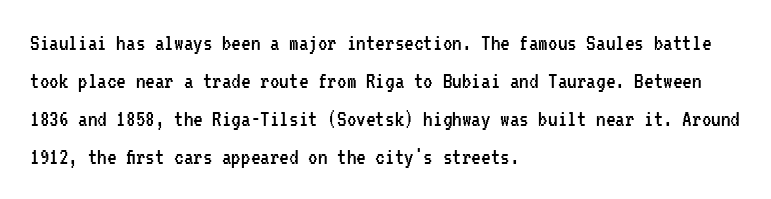
{"italic": "no", "bold": "no", "underline": "no", "align": "left", "line_spacing": "normal", "line_spacing_ratio": 1.58, "letter_spacing": "normal", "letter_spacing_em": 0.0, "glyph_px": 24}
